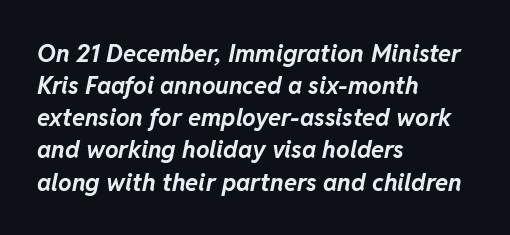
Words float on clear page, feet unadorned. The whole block is typeset with a tilt. Short and long lines alike share a common starting point at left. The letters are bold, with thick, heavy strokes.
